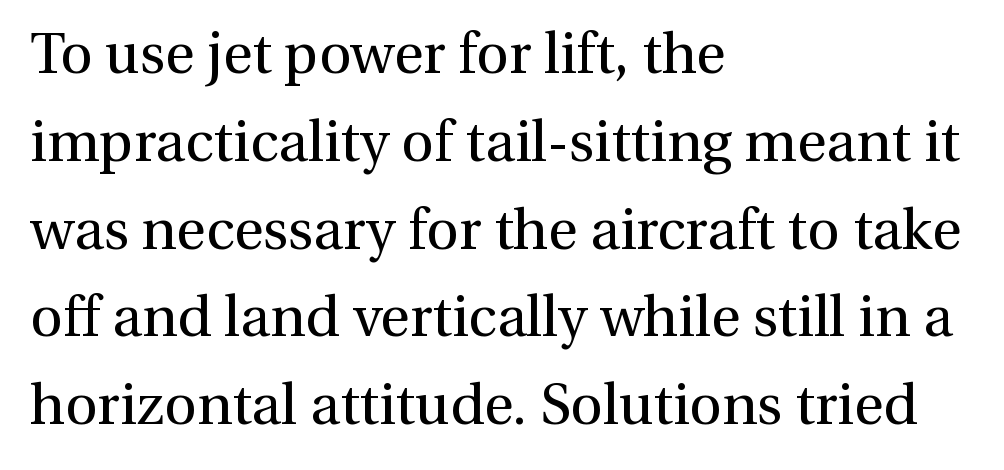
{"serif": "yes", "italic": "no", "bold": "no", "weight": "regular", "width": "normal", "stroke_contrast": "medium", "x_height": "medium", "monospaced": "no", "underline": "no", "align": "left", "line_spacing": "normal", "line_spacing_ratio": 1.54, "letter_spacing": "normal", "letter_spacing_em": 0.0, "glyph_px": 57}
